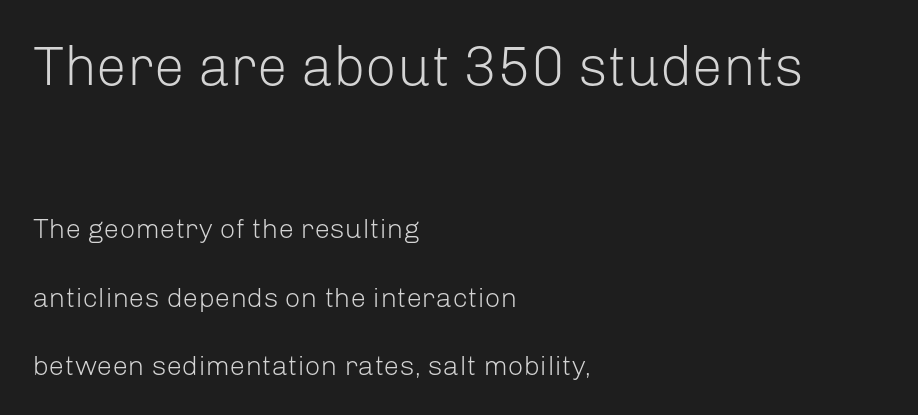
The image shows 55 px light sans-serif type, upright; set left-aligned, loose line spacing (2.44x), normal letter spacing, not underlined; the first (top) block is 1.96x larger; low stroke contrast and a medium x-height.
